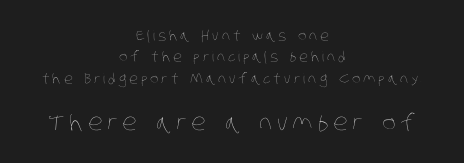
The image shows 23 px text type; set centered, normal line spacing (1.53x), unusually wide letter spacing (+0.21 em), not underlined; the second (bottom) block is 1.64x larger.
